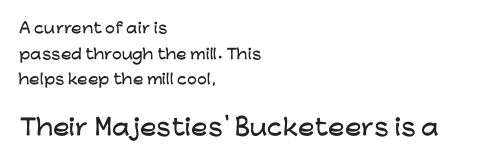
The image shows 22 px text type, upright; set left-aligned, line spacing 1.83x, normal letter spacing, not underlined; the second (bottom) block is 1.57x larger.
